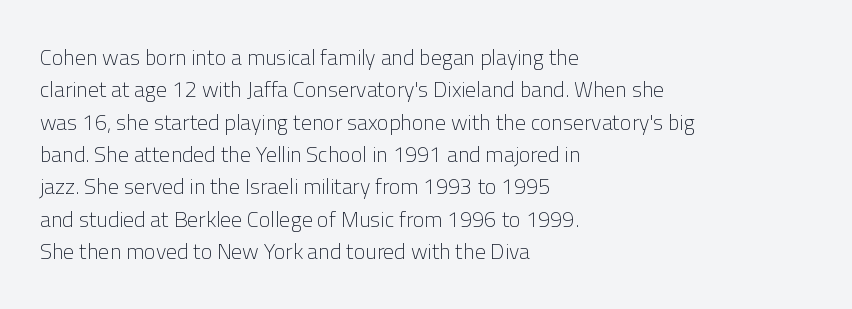
The image shows 22 px text type, upright; set left-aligned, normal line spacing (1.47x), normal letter spacing, not underlined.
